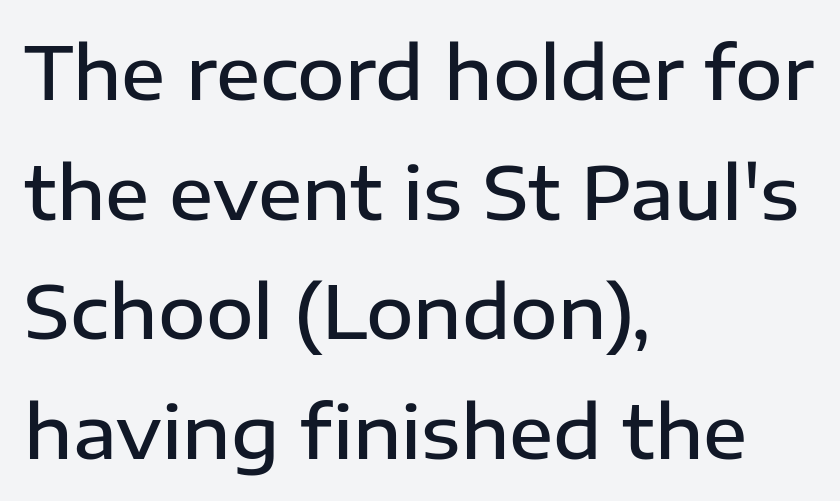
{"serif": "no", "italic": "no", "bold": "semi", "weight": "semibold", "width": "normal", "stroke_contrast": "low", "x_height": "medium", "monospaced": "no", "underline": "no", "align": "left", "line_spacing": "normal", "line_spacing_ratio": 1.64, "letter_spacing": "normal", "letter_spacing_em": 0.0, "glyph_px": 73}
